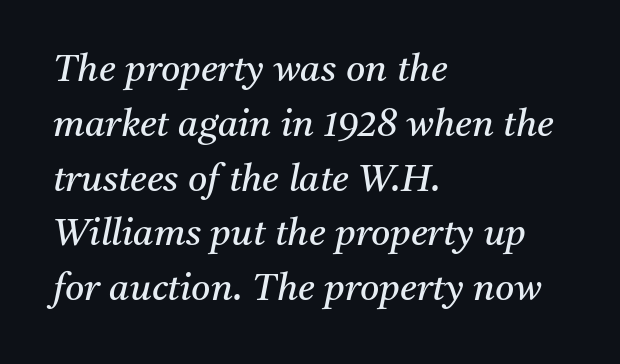
{"serif": "yes", "italic": "yes", "lean": "right", "slant_degrees": 11, "bold": "no", "weight": "regular", "width": "normal", "stroke_contrast": "medium", "x_height": "medium", "monospaced": "no", "underline": "no", "align": "left", "line_spacing": "normal", "line_spacing_ratio": 1.48, "letter_spacing": "normal", "letter_spacing_em": 0.0, "glyph_px": 37}
